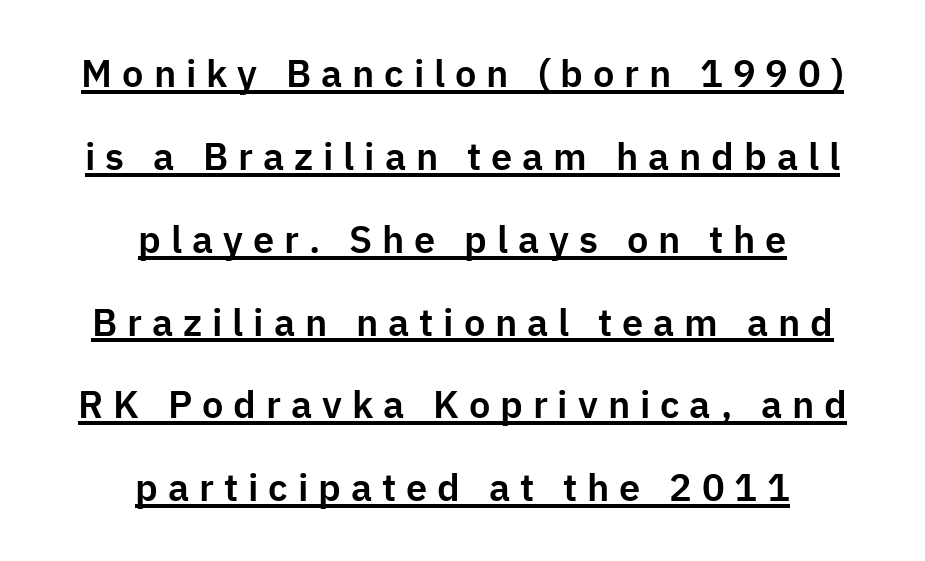
Q: Is the text italic (slanted)? A: No, it is upright.
Q: Is the typeface a serif or a sans-serif typeface? A: Sans-serif.
Q: Is the text underlined? A: Yes.
Q: How is the paragraph aligned? A: Centered.
Q: Is the spacing between letters normal or unusually wide? A: Unusually wide.
Q: Is the spacing between lines tight, normal or loose? A: Loose.
Q: Width (condensed, normal, or wide)? A: Normal.
Q: Stroke contrast? A: Low.
Q: x-height? A: Medium.
Q: Monospaced? A: No.
